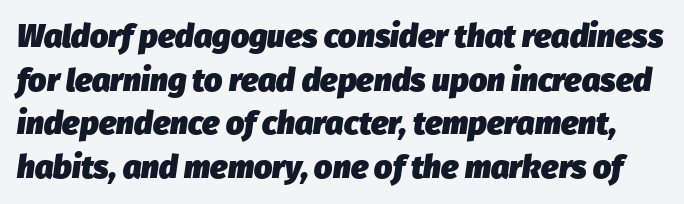
{"italic": "yes", "lean": "right", "slant_degrees": 8, "bold": "yes", "weight": "heavy", "width": "normal", "stroke_contrast": "low", "x_height": "medium", "monospaced": "no", "underline": "no", "line_spacing": "normal", "line_spacing_ratio": 1.36, "letter_spacing": "normal", "letter_spacing_em": 0.0, "glyph_px": 32}
